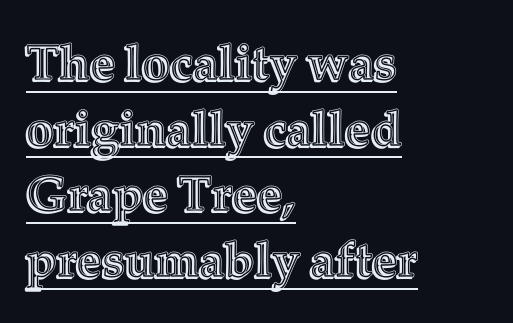
{"italic": "no", "width": "normal", "x_height": "medium", "monospaced": "no", "underline": "yes", "align": "left", "line_spacing": "normal", "line_spacing_ratio": 1.34, "letter_spacing": "normal", "letter_spacing_em": 0.0, "glyph_px": 49}
